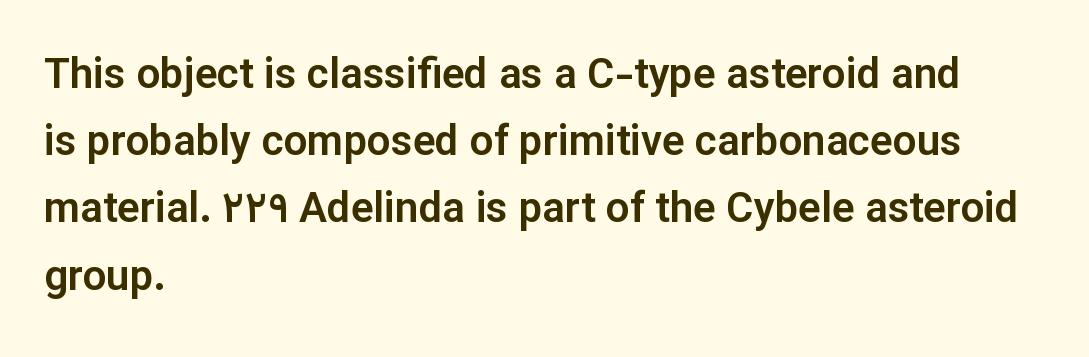
The words here are not underlined. Examine the stroke ends and you'll find no serifs. The rendering anchors every line to the left-hand side. Notice how descenders clear the ascenders below comfortably — that's standard leading. Varying glyph widths throughout — classic text-font behaviour. The typography opts for an upright posture over an oblique one.
